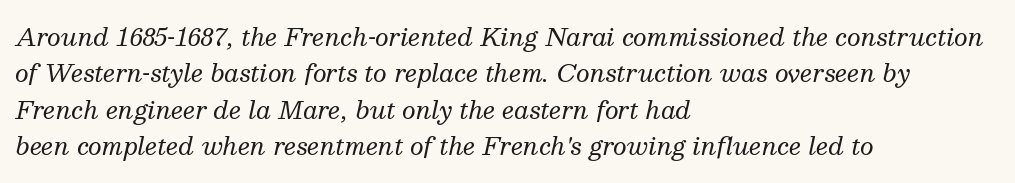
{"italic": "yes", "lean": "right", "slant_degrees": 13, "bold": "no", "underline": "no", "align": "left", "line_spacing": "normal", "line_spacing_ratio": 1.52, "letter_spacing": "normal", "letter_spacing_em": 0.0, "glyph_px": 24}
